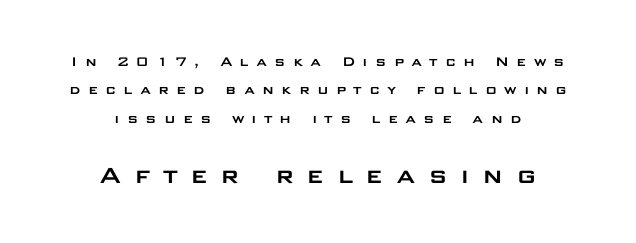
Q: Is the text italic (slanted)? A: No, it is upright.
Q: Is the typeface a serif or a sans-serif typeface? A: Sans-serif.
Q: Is the text underlined? A: No.
Q: How is the paragraph aligned? A: Centered.
Q: Is the spacing between letters normal or unusually wide? A: Unusually wide.
Q: Which block of text is set in a larger size, the first (top) or the second (bottom)? A: The second (bottom) one.
Q: Width (condensed, normal, or wide)? A: Wide.
Q: Stroke contrast? A: Low.
Q: x-height? A: Large.
Q: Monospaced? A: No.
